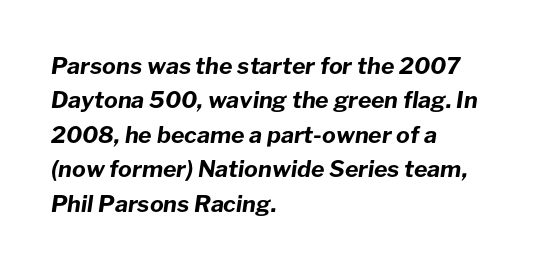
The image shows 23 px bold type, italic (leaning right); set left-aligned, normal line spacing (1.5x), normal letter spacing, not underlined.
